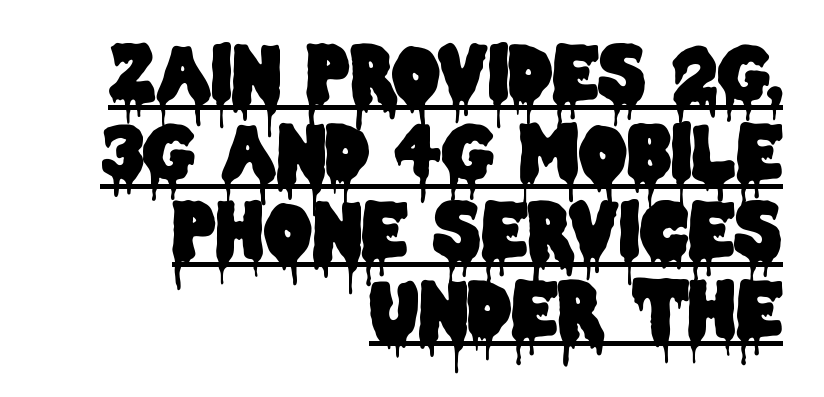
{"serif": "no", "italic": "no", "width": "condensed", "stroke_contrast": "low", "x_height": "large", "monospaced": "no", "underline": "yes", "align": "right", "line_spacing": "tight", "line_spacing_ratio": 1.05, "letter_spacing": "normal", "letter_spacing_em": 0.0, "glyph_px": 75}
